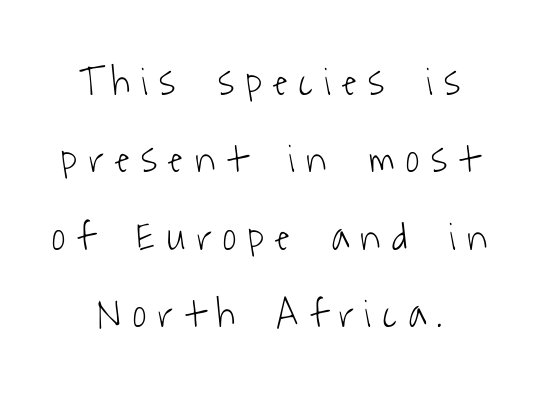
Letterform terminals end flat and unadorned throughout the passage. The specimen omits any rule beneath the text block's lines. Spacing verdict: proportional, widths tailored to each character. Here the glyphs are tracked loosely, breaking word shapes into spaced letters. The passage shown is not bold in any degree.
